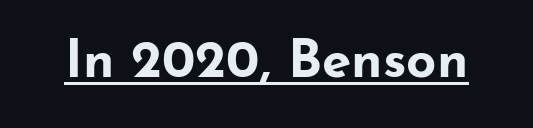
Q: Is the text bold? A: Yes.
Q: Is the text italic (slanted)? A: No, it is upright.
Q: Is the typeface a serif or a sans-serif typeface? A: Sans-serif.
Q: Is the text underlined? A: Yes.
Q: Is the spacing between letters normal or unusually wide? A: Normal.
Q: Width (condensed, normal, or wide)? A: Wide.
Q: Stroke contrast? A: Low.
Q: x-height? A: Small.
Q: Monospaced? A: No.
